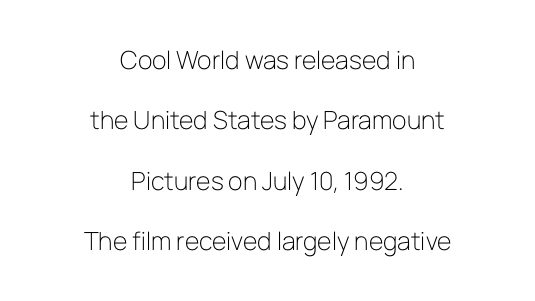
Q: Is the text bold? A: No.
Q: Is the text italic (slanted)? A: No, it is upright.
Q: Is the text underlined? A: No.
Q: How is the paragraph aligned? A: Centered.
Q: Is the spacing between letters normal or unusually wide? A: Normal.
Q: Is the spacing between lines tight, normal or loose? A: Loose.
